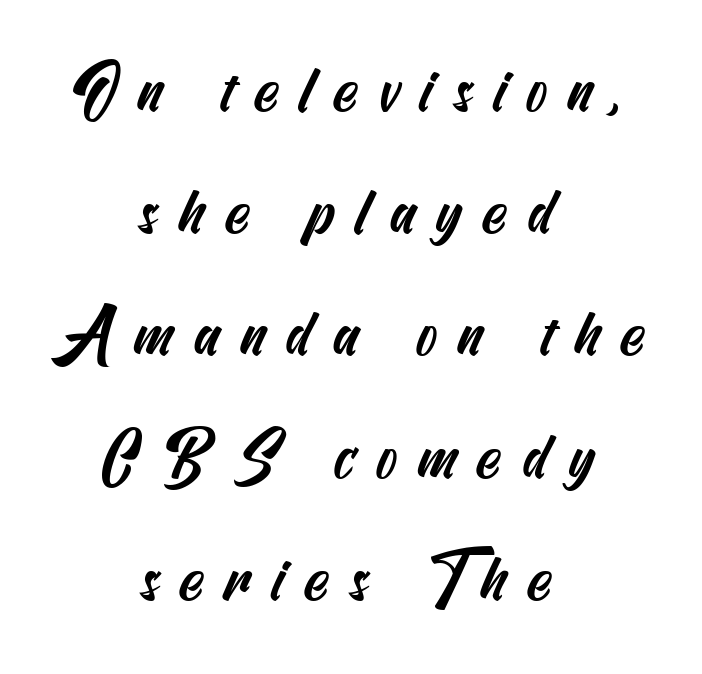
The image shows 64 px condensed sans-serif type; set centered, loose line spacing (1.91x), unusually wide letter spacing (+0.31 em), not underlined; medium stroke contrast and a small x-height.
